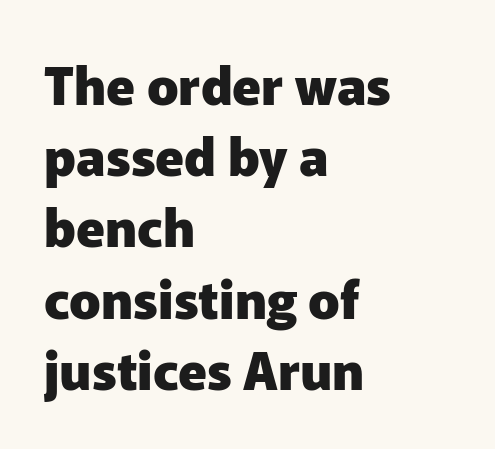
{"serif": "no", "italic": "no", "bold": "yes", "weight": "heavy", "width": "normal", "stroke_contrast": "low", "x_height": "medium", "monospaced": "no", "underline": "no", "align": "left", "line_spacing": "normal", "line_spacing_ratio": 1.37, "letter_spacing": "normal", "letter_spacing_em": 0.0, "glyph_px": 52}
